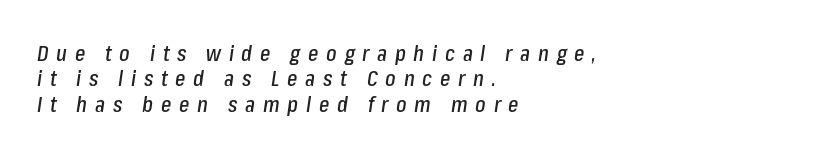
The image shows 22 px text type, italic (leaning right); set left-aligned, tight line spacing (1.15x), unusually wide letter spacing (+0.35 em), not underlined.
